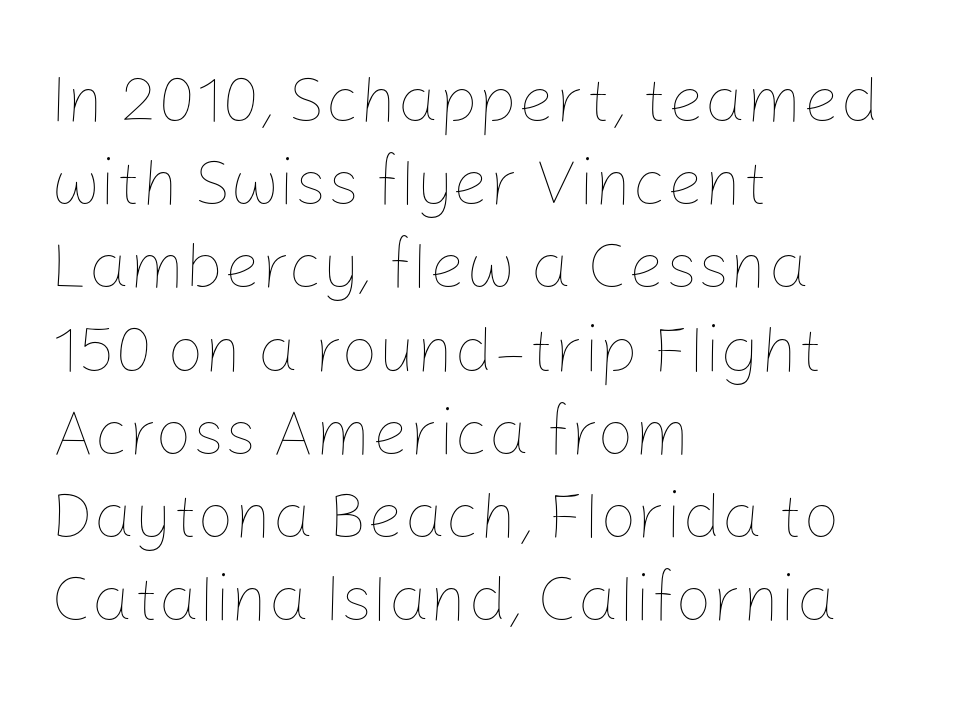
This sample has the flowing, uneven cadence of proportional lettering. A bare baseline throughout the passage. Visually the block forms a straight wall on the left and a jagged coastline on the right. The letters stand straight up with perfectly vertical stems. Each new line begins a customary step beneath the previous one.
